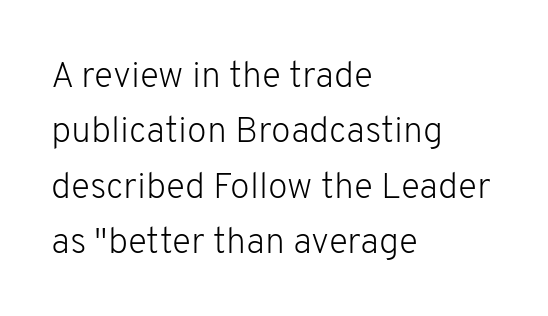
The image shows 36 px light sans-serif type, upright; set left-aligned, normal line spacing (1.54x), normal letter spacing, not underlined; low stroke contrast and a medium x-height.
